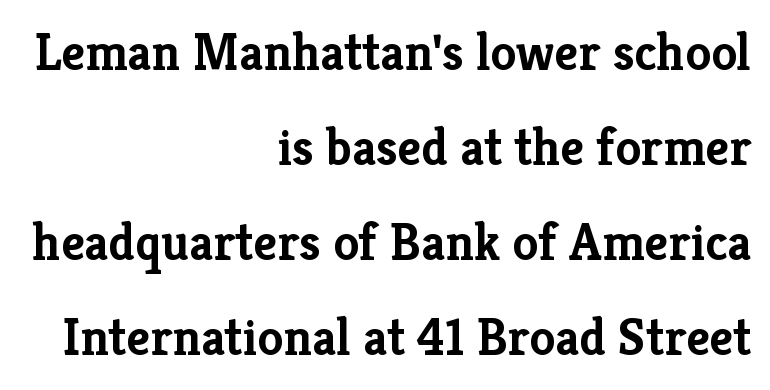
Each glyph is drawn with heavy, bold strokes. The gaps between neighbouring characters are ordinary and unremarkable. The face used here is proportionally spaced, like ordinary book or web type. This rendering employs a face with finishing strokes, i.e., a serif. Descenders hang freely into open space.
